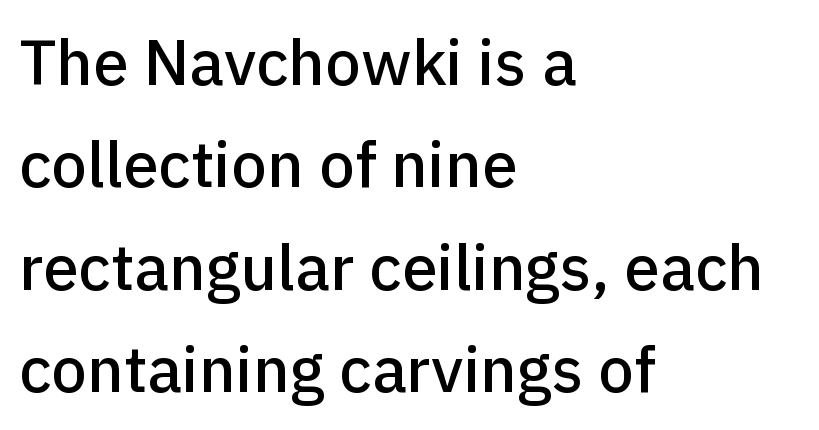
Are there feet on the stems? There aren't — it's a sans. Vertical spacing — default. Designer's note — italics off, roman on. How are the letters spaced? Ordinarily, with no added tracking.
